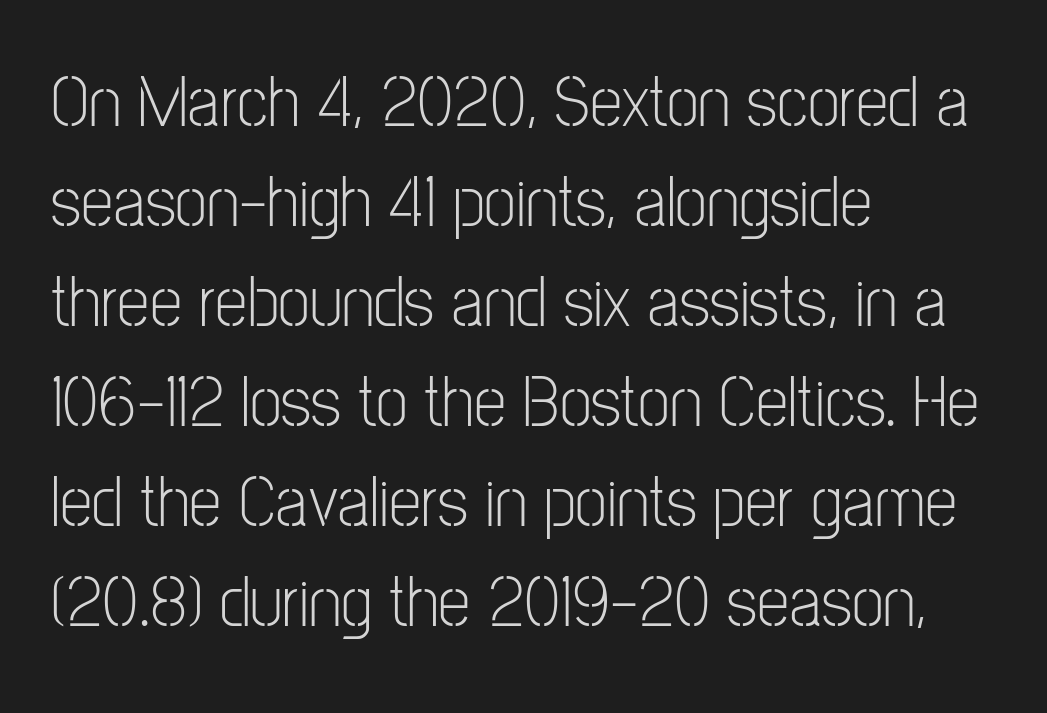
The image shows 73 px light, condensed sans-serif type, upright; set left-aligned, normal line spacing (1.37x), normal letter spacing, not underlined; low stroke contrast and a medium x-height.
